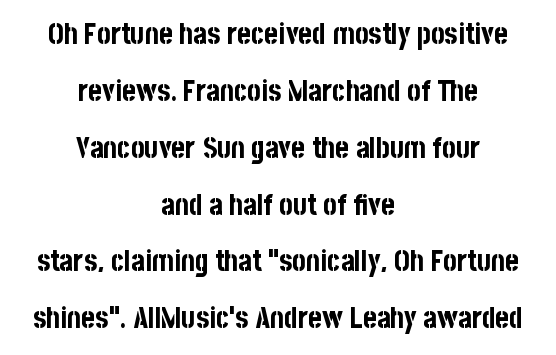
The image shows 29 px bold, condensed sans-serif type, upright; set centered, loose line spacing (1.96x), normal letter spacing, not underlined; low stroke contrast and a large x-height.
